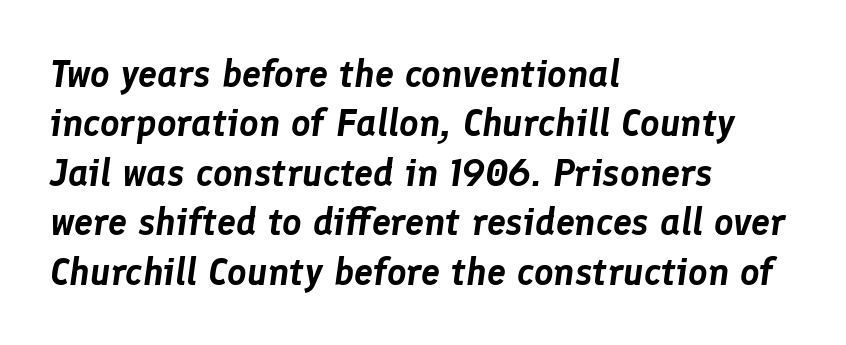
{"italic": "yes", "lean": "right", "slant_degrees": 8, "width": "normal", "stroke_contrast": "low", "x_height": "medium", "monospaced": "no", "underline": "no", "align": "left", "line_spacing": "normal", "line_spacing_ratio": 1.3, "letter_spacing": "normal", "letter_spacing_em": 0.0, "glyph_px": 38}
